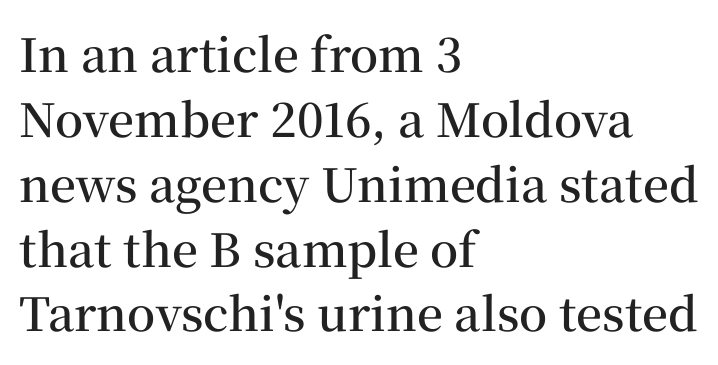
The image shows 46 px semibold serif type, upright; set left-aligned, normal line spacing (1.41x), normal letter spacing, not underlined; medium stroke contrast and a medium x-height.
